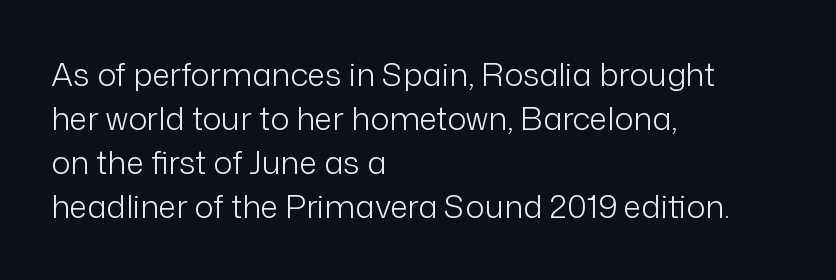
{"serif": "no", "italic": "no", "bold": "no", "weight": "light", "width": "normal", "stroke_contrast": "low", "x_height": "medium", "monospaced": "no", "underline": "no", "align": "left", "line_spacing": "normal", "line_spacing_ratio": 1.37, "letter_spacing": "normal", "letter_spacing_em": 0.0, "glyph_px": 32}
